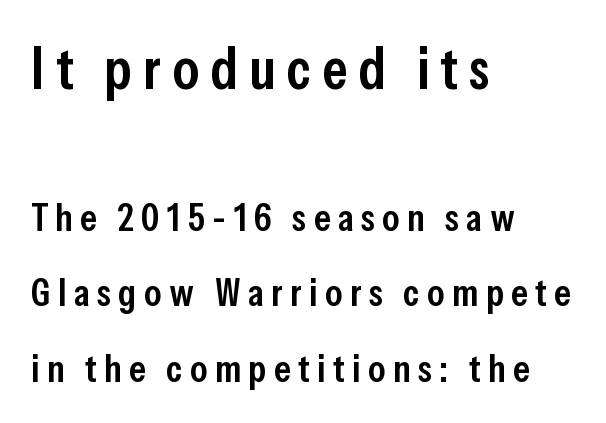
{"serif": "no", "italic": "no", "bold": "semi", "weight": "semibold", "width": "condensed", "stroke_contrast": "low", "x_height": "medium", "monospaced": "no", "underline": "no", "align": "left", "line_spacing": "loose", "line_spacing_ratio": 1.94, "larger_block": "first", "size_ratio": 1.51, "glyph_px": 59}
